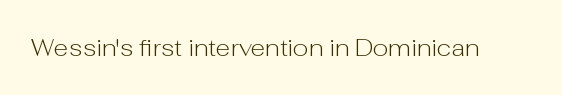
Q: Is the text bold? A: No.
Q: Is the text italic (slanted)? A: No, it is upright.
Q: Is the text underlined? A: No.
Q: Is the spacing between letters normal or unusually wide? A: Normal.
